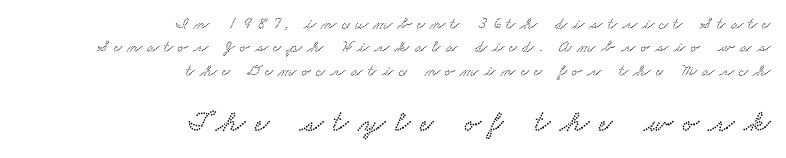
Letters rest on an invisible, unmarked baseline. The rendering uses a moderate line-height, typical for paragraphs. All the whitespace from short lines collects on the left. You could not count columns in this text — the font is proportionally spaced.
